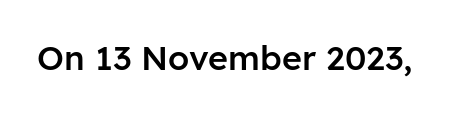
{"serif": "no", "italic": "no", "bold": "semi", "weight": "semibold", "width": "normal", "stroke_contrast": "low", "x_height": "medium", "monospaced": "no", "underline": "no", "letter_spacing": "normal", "letter_spacing_em": 0.0, "glyph_px": 34}
